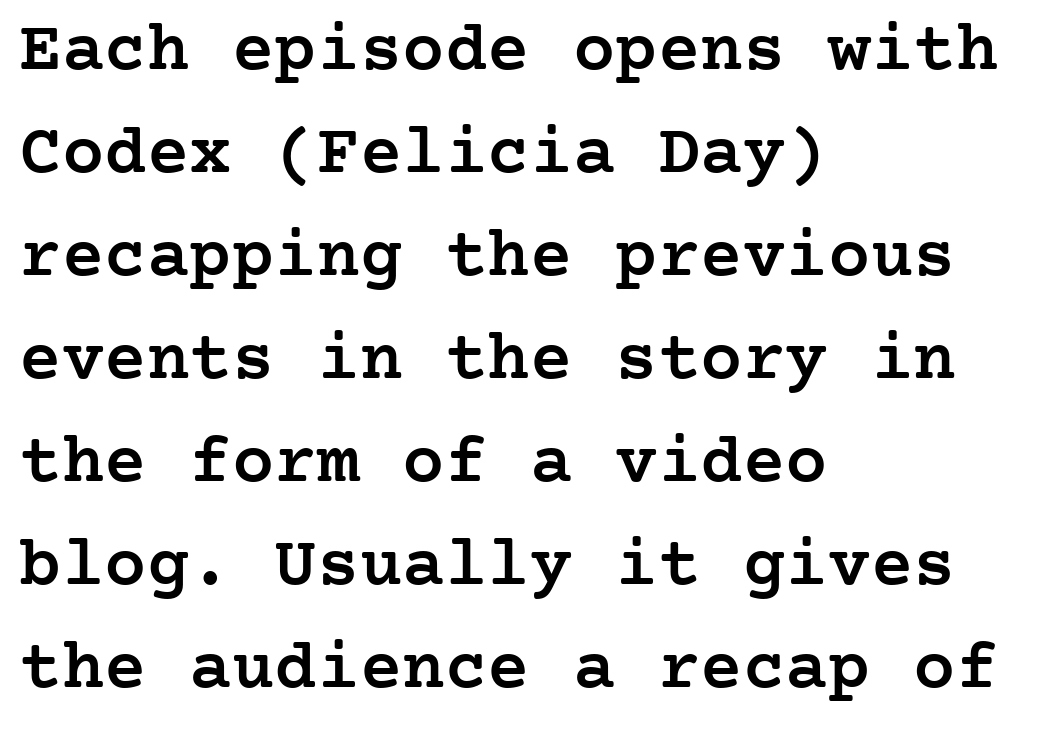
The letters stand upright; this is a roman face. The baseline area is clear. Compared with a centered layout, this one pins lines to the left instead. Vertical spacing — default. The letters sit at their default tracking, neither squeezed nor spread.
